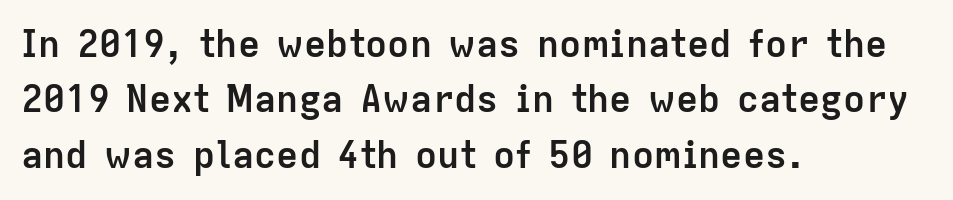
{"serif": "no", "italic": "no", "bold": "yes", "weight": "semibold", "width": "normal", "stroke_contrast": "low", "x_height": "medium", "monospaced": "no", "underline": "no", "align": "left", "line_spacing": "normal", "line_spacing_ratio": 1.5, "letter_spacing": "normal", "letter_spacing_em": 0.0, "glyph_px": 37}
